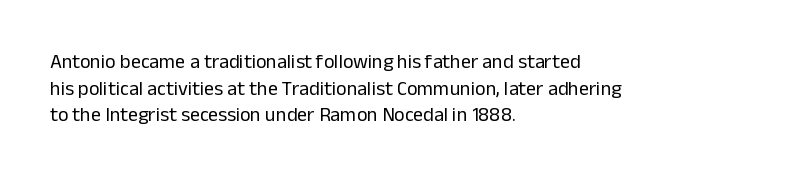
Does the copy run flush right? No — it runs flush left. The block of text has a typical density, with ordinary space between rows. This sample uses plain, unmodified letter spacing. The zone under the glyphs is completely vacant. A roman cut, with each character standing at attention. Stem width sits at or under what a default text font uses.
